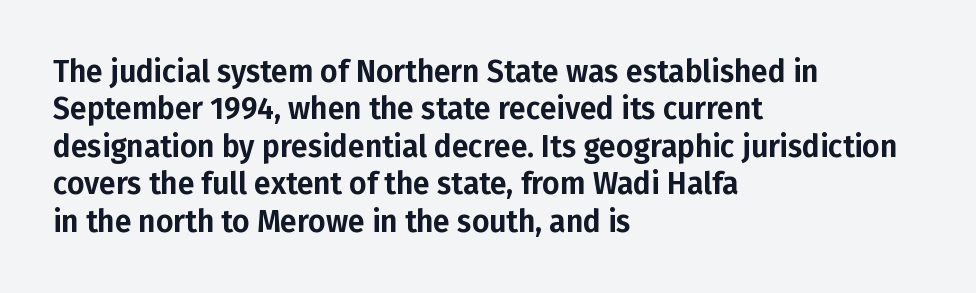
Q: Is the text italic (slanted)? A: No, it is upright.
Q: Is the typeface a serif or a sans-serif typeface? A: Sans-serif.
Q: Is the text underlined? A: No.
Q: How is the paragraph aligned? A: Left-aligned.
Q: Is the spacing between letters normal or unusually wide? A: Normal.
Q: Is the spacing between lines tight, normal or loose? A: Normal.
Q: Width (condensed, normal, or wide)? A: Normal.
Q: Stroke contrast? A: Low.
Q: x-height? A: Medium.
Q: Monospaced? A: No.
